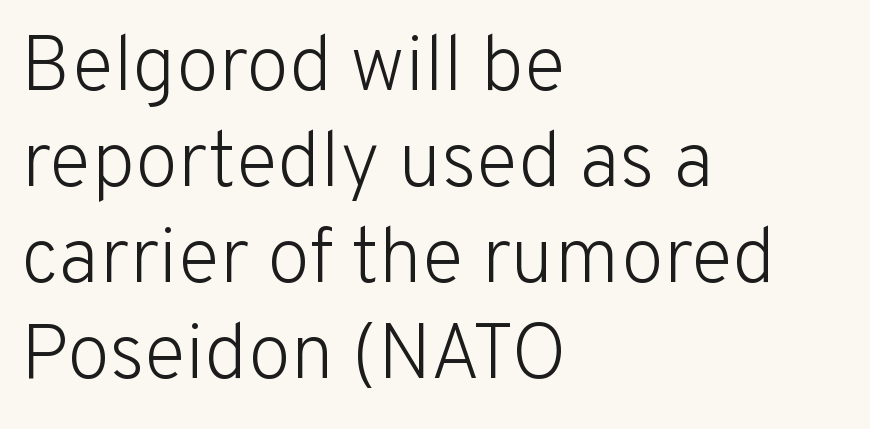
Q: Is the text bold? A: No.
Q: Is the text italic (slanted)? A: No, it is upright.
Q: Is the typeface a serif or a sans-serif typeface? A: Sans-serif.
Q: Is the text underlined? A: No.
Q: How is the paragraph aligned? A: Left-aligned.
Q: Is the spacing between letters normal or unusually wide? A: Normal.
Q: Width (condensed, normal, or wide)? A: Normal.
Q: Stroke contrast? A: Low.
Q: x-height? A: Medium.
Q: Monospaced? A: No.
